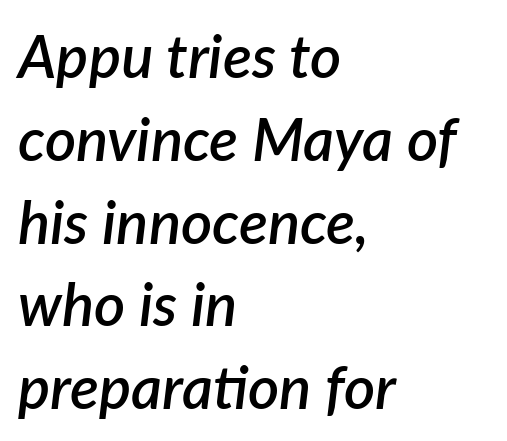
The passage is arranged the way most books set body copy — flush left. Compared with typical paragraphs, the rows here are spaced about the same. Spacing verdict: proportional, widths tailored to each character. Students, this is semibold: more ink than regular, less than bold.
